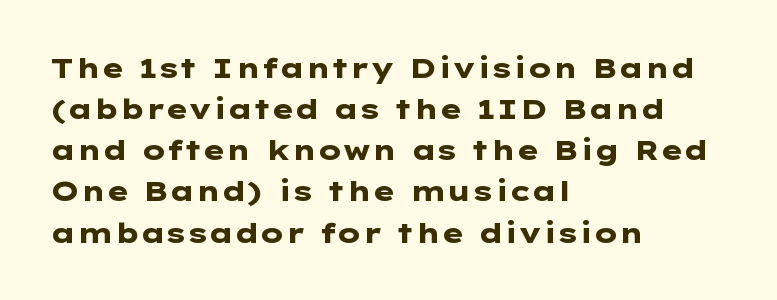
Q: Is the text bold? A: Yes.
Q: Is the text italic (slanted)? A: No, it is upright.
Q: Is the typeface a serif or a sans-serif typeface? A: Sans-serif.
Q: Is the text underlined? A: No.
Q: How is the paragraph aligned? A: Left-aligned.
Q: Is the spacing between letters normal or unusually wide? A: Normal.
Q: Is the spacing between lines tight, normal or loose? A: Normal.
Q: Width (condensed, normal, or wide)? A: Wide.
Q: Stroke contrast? A: Low.
Q: x-height? A: Medium.
